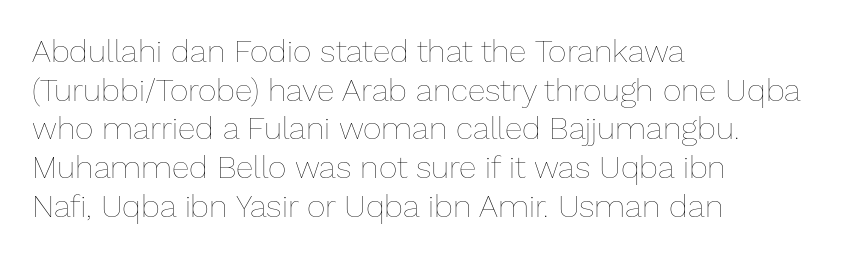
The lettering holds an erect, upright posture throughout. The horizontal fit of the characters is conventional and even. You could not count columns in this text — the font is proportionally spaced. The glyphs are unaccompanied by any horizontal stroke below them. Teacher's note: observe the even left margin — that is flush-left alignment. Weight: in the light-to-regular range.
